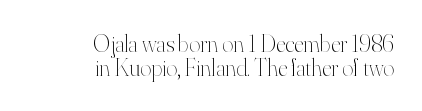
The image shows 24 px text type, upright; set right-aligned, tight line spacing (1.0x), normal letter spacing, not underlined.
